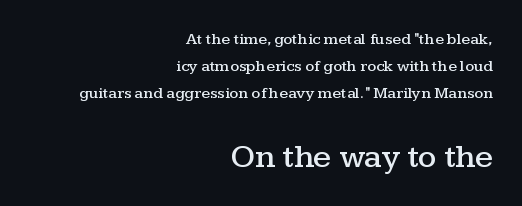
The image shows 33 px wide serif type, upright; set right-aligned, normal line spacing (1.69x), normal letter spacing, not underlined; the second (bottom) block is 2.06x larger; medium stroke contrast and a medium x-height.
